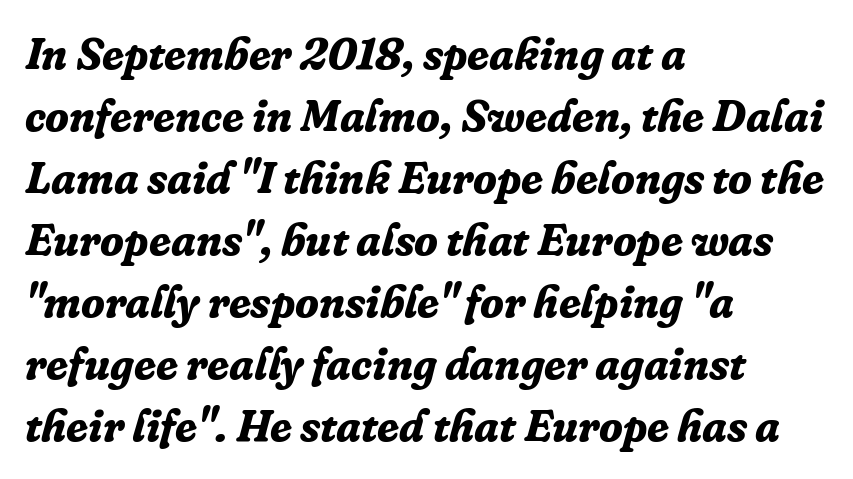
The image shows 44 px bold serif type, italic (leaning right); set left-aligned, normal line spacing (1.41x), normal letter spacing, not underlined; low stroke contrast and a medium x-height.
